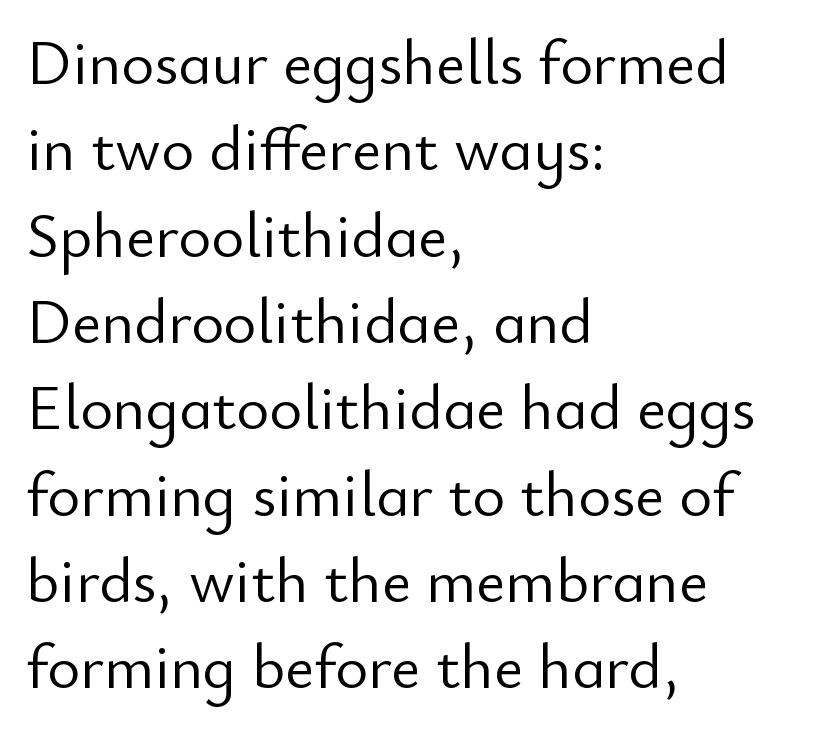
Q: Is the text bold? A: No.
Q: Is the text italic (slanted)? A: No, it is upright.
Q: Is the typeface a serif or a sans-serif typeface? A: Sans-serif.
Q: Is the text underlined? A: No.
Q: How is the paragraph aligned? A: Left-aligned.
Q: Is the spacing between letters normal or unusually wide? A: Normal.
Q: Is the spacing between lines tight, normal or loose? A: Normal.
Q: Width (condensed, normal, or wide)? A: Normal.
Q: Stroke contrast? A: Low.
Q: x-height? A: Small.
Q: Monospaced? A: No.
